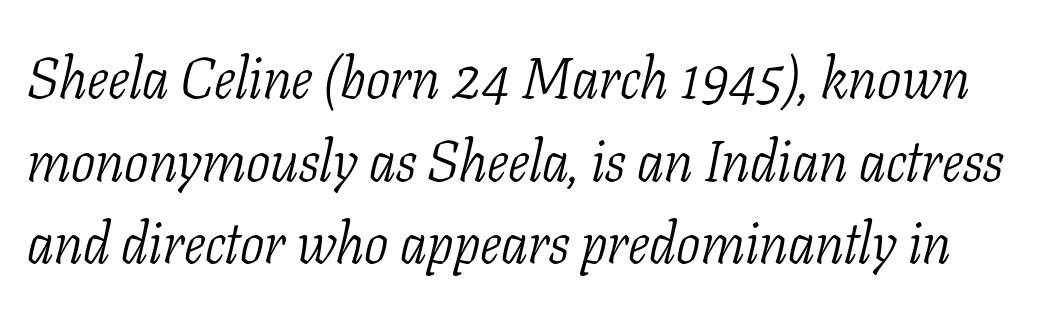
{"serif": "yes", "italic": "yes", "lean": "right", "slant_degrees": 11, "bold": "no", "weight": "light", "width": "condensed", "stroke_contrast": "low", "x_height": "medium", "monospaced": "no", "underline": "no", "line_spacing": "normal", "line_spacing_ratio": 1.45, "letter_spacing": "normal", "letter_spacing_em": 0.0, "glyph_px": 57}
